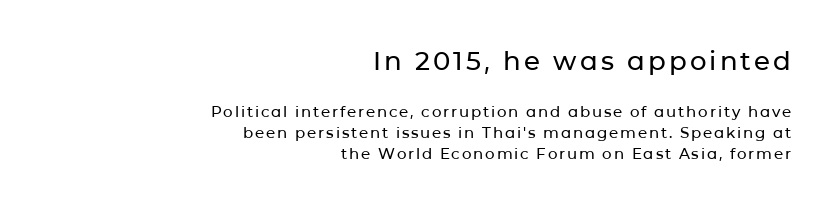
{"italic": "no", "underline": "no", "align": "right", "line_spacing": "normal", "line_spacing_ratio": 1.42, "larger_block": "first", "size_ratio": 1.73, "glyph_px": 26}
